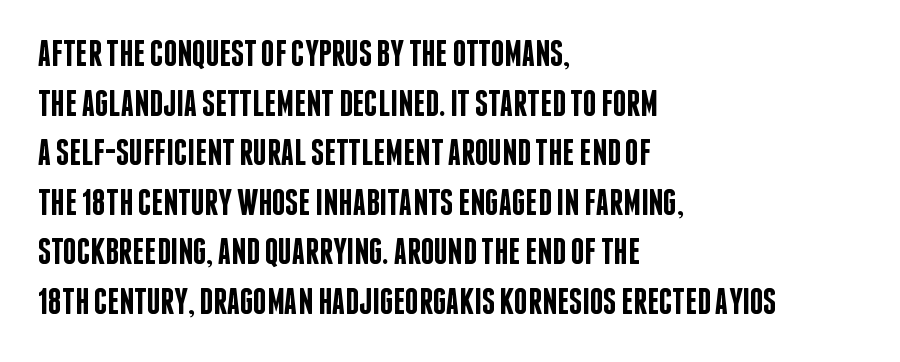
The image shows 37 px semibold, condensed sans-serif type, upright; set left-aligned, normal line spacing (1.34x), normal letter spacing, not underlined; low stroke contrast and a large x-height.
